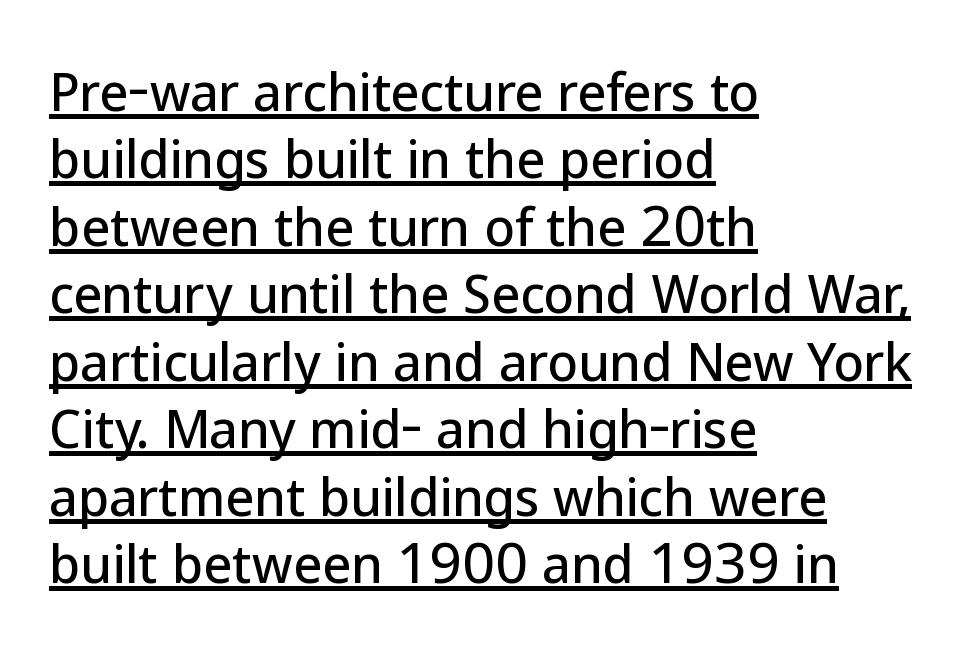
Unlike a traditional serif, this face leaves its strokes unadorned. The rendering uses natural spacing where letterforms have individual widths. The tracking reads as untouched default to a designer's eye. The lines are quadded left. One glance says typical: line gaps are just what's usual.
